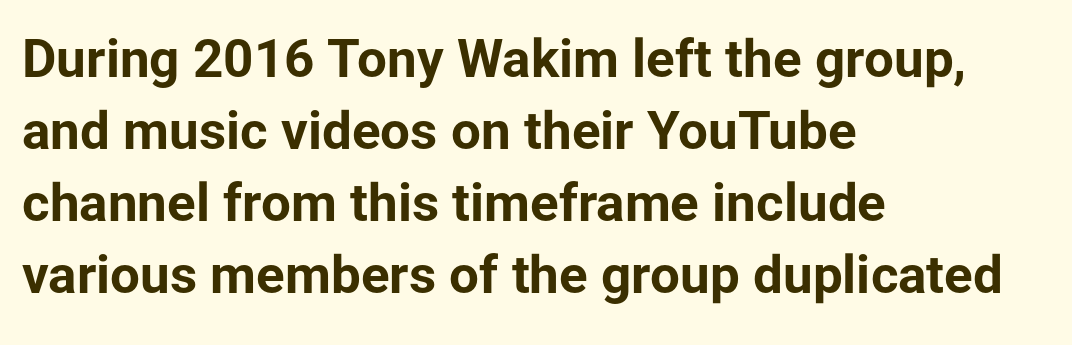
The image shows 53 px bold sans-serif type, upright; set left-aligned, normal line spacing (1.36x), normal letter spacing, not underlined; low stroke contrast and a medium x-height.
